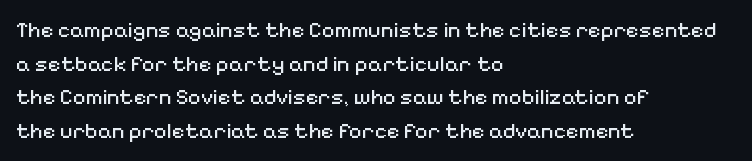
{"italic": "no", "bold": "no", "underline": "no", "align": "left", "line_spacing": "normal", "line_spacing_ratio": 1.53, "letter_spacing": "normal", "letter_spacing_em": 0.0, "glyph_px": 22}
